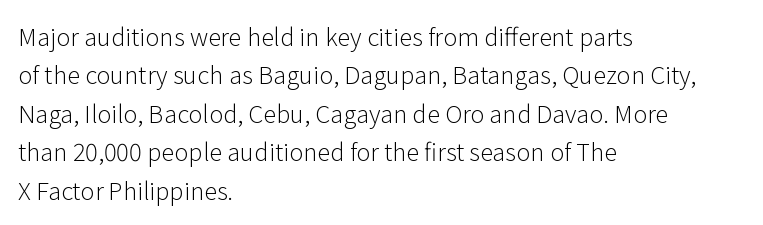
The image shows 24 px text type, upright; set left-aligned, normal line spacing (1.6x), normal letter spacing, not underlined.
